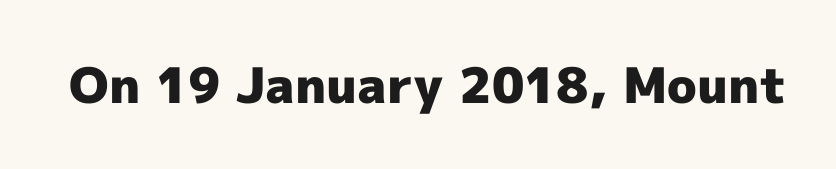
Q: Is the text bold? A: Yes.
Q: Is the text italic (slanted)? A: No, it is upright.
Q: Is the typeface a serif or a sans-serif typeface? A: Sans-serif.
Q: Is the text underlined? A: No.
Q: Is the spacing between letters normal or unusually wide? A: Normal.
Q: Width (condensed, normal, or wide)? A: Normal.
Q: x-height? A: Medium.
Q: Monospaced? A: No.
